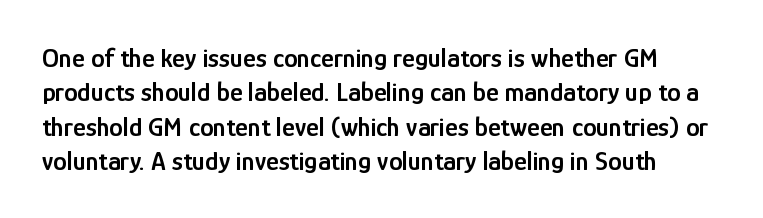
Q: Is the text bold? A: Semi-bold.
Q: Is the text italic (slanted)? A: No, it is upright.
Q: Is the text underlined? A: No.
Q: Is the spacing between letters normal or unusually wide? A: Normal.
Q: Is the spacing between lines tight, normal or loose? A: Normal.
